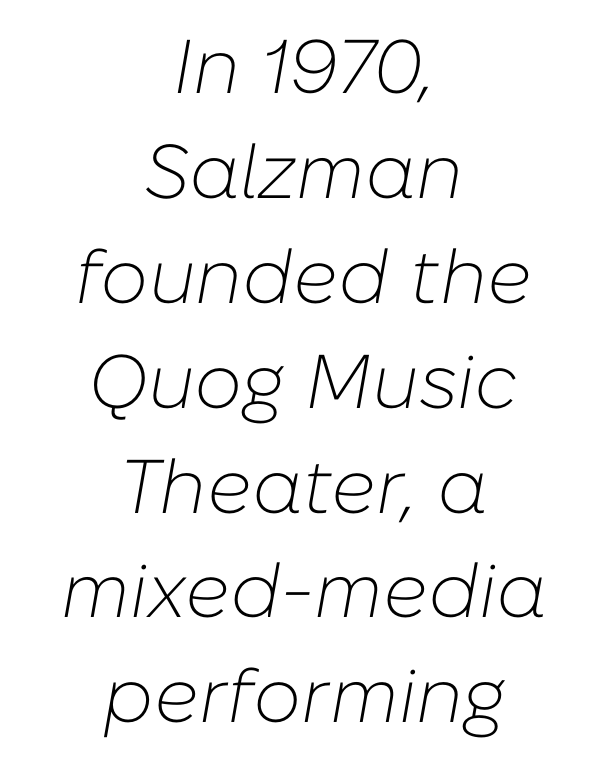
{"italic": "yes", "lean": "right", "slant_degrees": 10, "bold": "no", "weight": "light", "width": "normal", "stroke_contrast": "low", "x_height": "medium", "monospaced": "no", "underline": "no", "align": "center", "line_spacing": "normal", "line_spacing_ratio": 1.38, "letter_spacing": "normal", "letter_spacing_em": 0.0, "glyph_px": 76}
